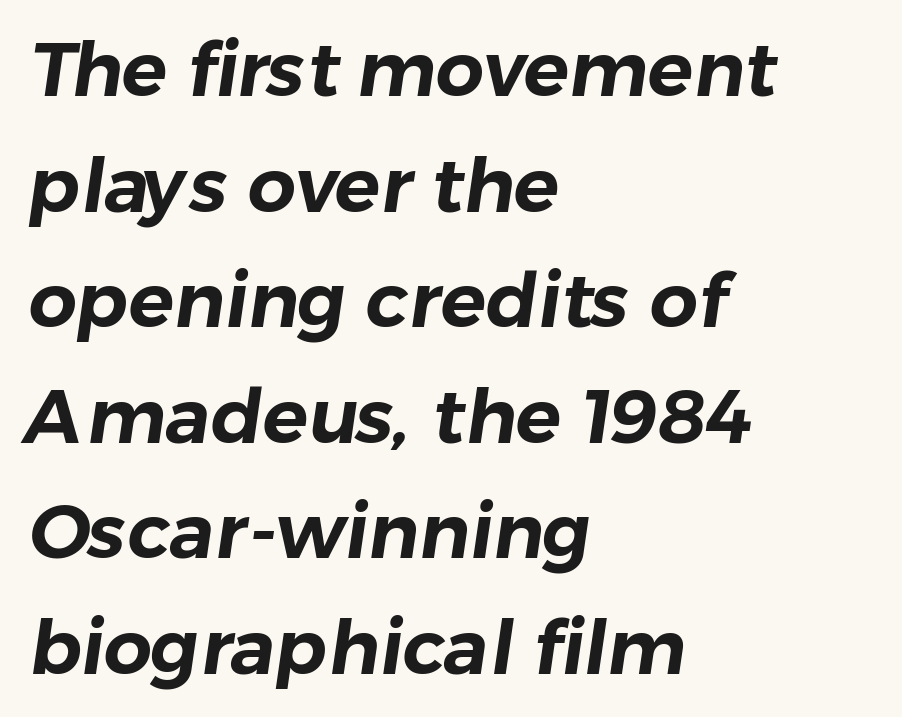
{"serif": "no", "width": "normal", "stroke_contrast": "low", "x_height": "medium", "monospaced": "no", "underline": "no", "align": "left", "line_spacing": "normal", "line_spacing_ratio": 1.52, "letter_spacing": "normal", "letter_spacing_em": 0.0, "glyph_px": 76}
